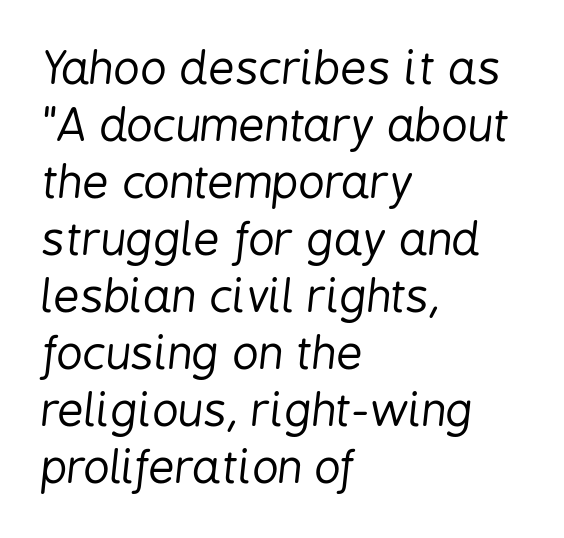
Q: Is the text bold? A: No.
Q: Is the text italic (slanted)? A: Yes, it leans right by about 6 degrees.
Q: Is the text underlined? A: No.
Q: How is the paragraph aligned? A: Left-aligned.
Q: Is the spacing between letters normal or unusually wide? A: Normal.
Q: Width (condensed, normal, or wide)? A: Condensed.
Q: Stroke contrast? A: Low.
Q: x-height? A: Medium.
Q: Monospaced? A: No.
